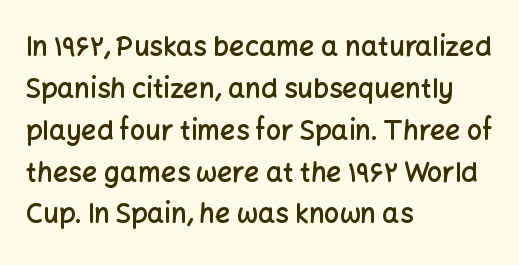
{"italic": "no", "bold": "semi", "underline": "no", "align": "left", "line_spacing": "normal", "line_spacing_ratio": 1.55, "letter_spacing": "normal", "letter_spacing_em": 0.0, "glyph_px": 27}
